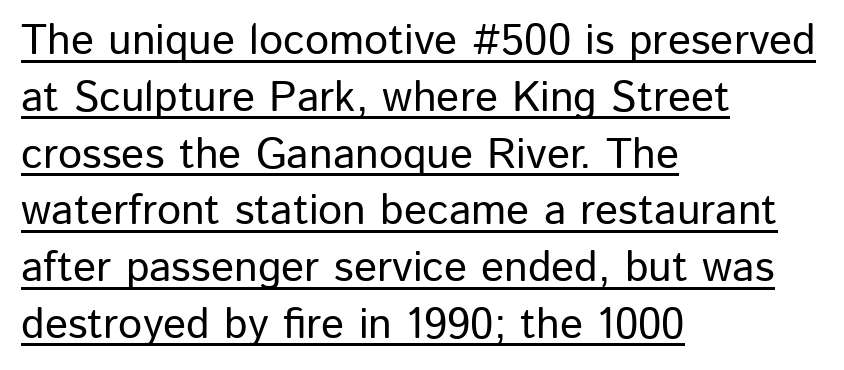
{"serif": "no", "italic": "no", "width": "normal", "stroke_contrast": "low", "x_height": "medium", "monospaced": "no", "underline": "yes", "align": "left", "line_spacing": "normal", "line_spacing_ratio": 1.32, "letter_spacing": "normal", "letter_spacing_em": 0.0, "glyph_px": 43}
